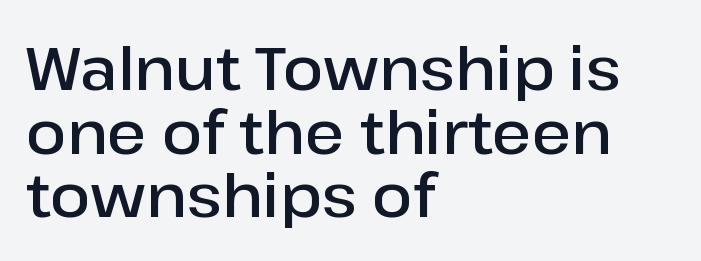
The image shows 59 px semibold sans-serif type, upright; set left-aligned, tight line spacing (1.08x), normal letter spacing, not underlined; low stroke contrast and a medium x-height.
